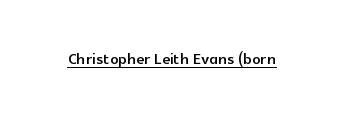
{"italic": "no", "underline": "yes", "letter_spacing": "normal", "letter_spacing_em": 0.0, "glyph_px": 21}
